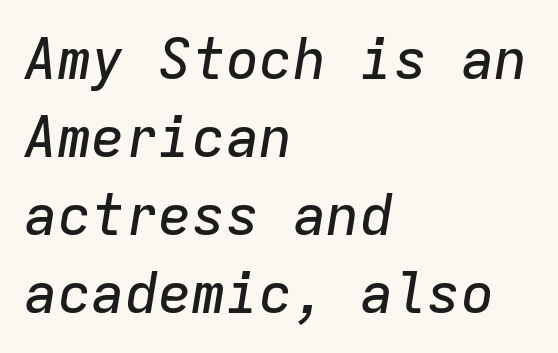
Q: Is the text italic (slanted)? A: Yes, it leans right by about 9 degrees.
Q: Is the text underlined? A: No.
Q: How is the paragraph aligned? A: Left-aligned.
Q: Is the spacing between letters normal or unusually wide? A: Normal.
Q: Is the spacing between lines tight, normal or loose? A: Normal.
Q: Width (condensed, normal, or wide)? A: Normal.
Q: Stroke contrast? A: Low.
Q: x-height? A: Medium.
Q: Monospaced? A: Yes.
